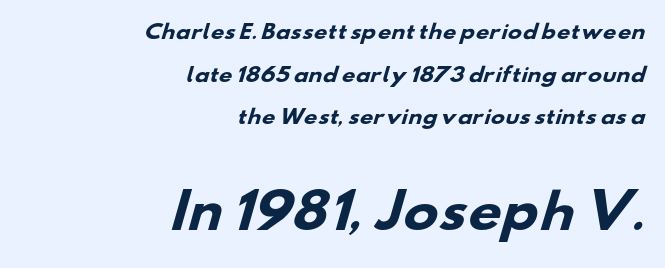
Casual observation: everything's shoved over to the right. A student would notice the bottom passage is typeset larger than what precedes it. Compared with typical body copy, the letter spacing here is the same. The designer went with a sans here, leaving each stem footless.
